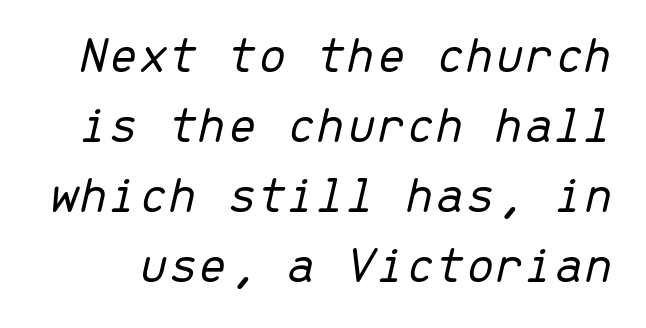
These lines are rendered in a fixed-pitch font. The line-height multiplier appears to be the usual default. The whole block is typeset with a tilt. The strokes are not fattened; the text isn't bold. Observe the ordinary spacing: letters are neighbours, not strangers. Glance below the letters and you will spot only blank space.
